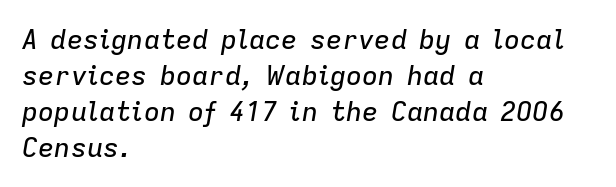
{"italic": "yes", "lean": "right", "slant_degrees": 9, "underline": "no", "align": "left", "line_spacing": "normal", "line_spacing_ratio": 1.33, "letter_spacing": "normal", "letter_spacing_em": 0.0, "glyph_px": 27}
